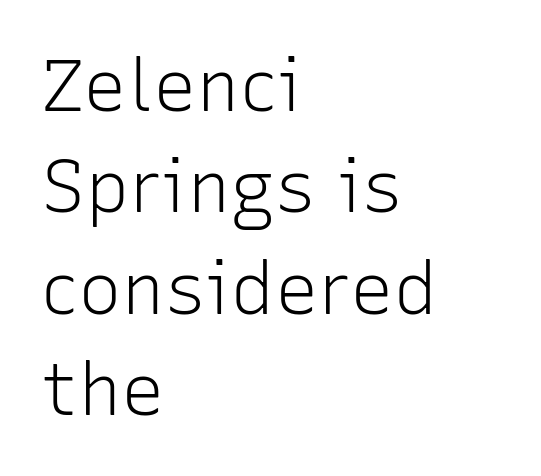
The rendering uses natural spacing where letterforms have individual widths. Stroke terminals: plain, sans-serif. Ink coverage per letter is moderate at most. Leftover space on each line is placed entirely after the last word. Quick note: interline space is typical. Spacing between characters is what you'd get straight out of the box.
